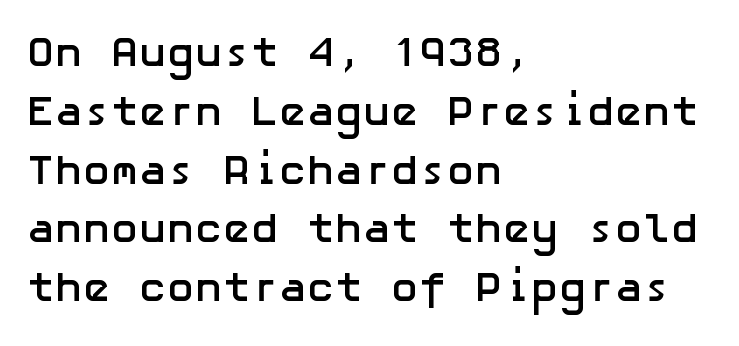
{"serif": "no", "italic": "no", "bold": "yes", "weight": "semibold", "width": "normal", "stroke_contrast": "low", "x_height": "medium", "underline": "no", "align": "left", "line_spacing": "normal", "line_spacing_ratio": 1.4, "letter_spacing": "normal", "letter_spacing_em": 0.0, "glyph_px": 42}
